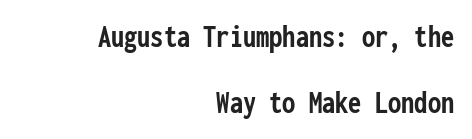
Q: Is the text bold? A: Yes.
Q: Is the text italic (slanted)? A: No, it is upright.
Q: Is the typeface a serif or a sans-serif typeface? A: Sans-serif.
Q: Is the text underlined? A: No.
Q: How is the paragraph aligned? A: Right-aligned.
Q: Is the spacing between letters normal or unusually wide? A: Normal.
Q: Is the spacing between lines tight, normal or loose? A: Loose.
Q: Width (condensed, normal, or wide)? A: Condensed.
Q: Stroke contrast? A: Low.
Q: x-height? A: Medium.
Q: Monospaced? A: Yes.
